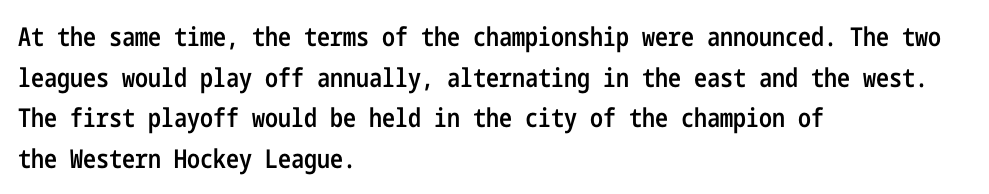
{"italic": "no", "bold": "semi", "underline": "no", "align": "left", "line_spacing": "normal", "line_spacing_ratio": 1.56, "letter_spacing": "normal", "letter_spacing_em": 0.0, "glyph_px": 26}
